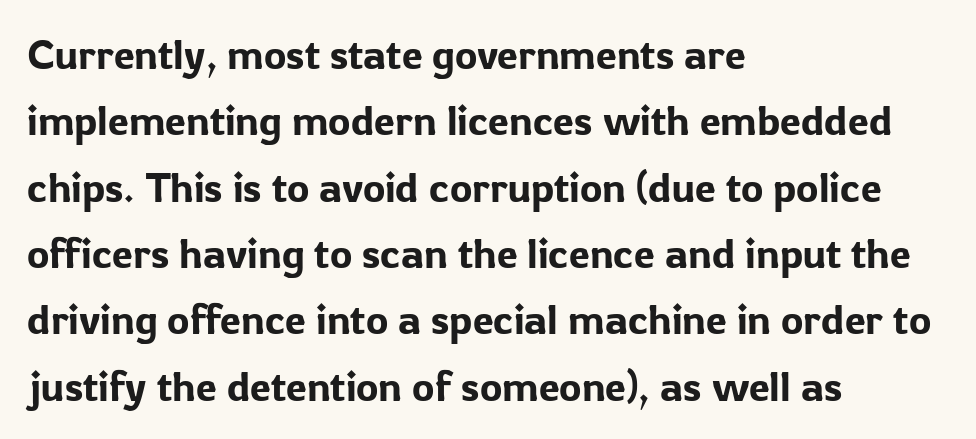
The image shows 42 px sans-serif type, upright; set left-aligned, normal line spacing (1.58x), normal letter spacing, not underlined; low stroke contrast and a medium x-height.
